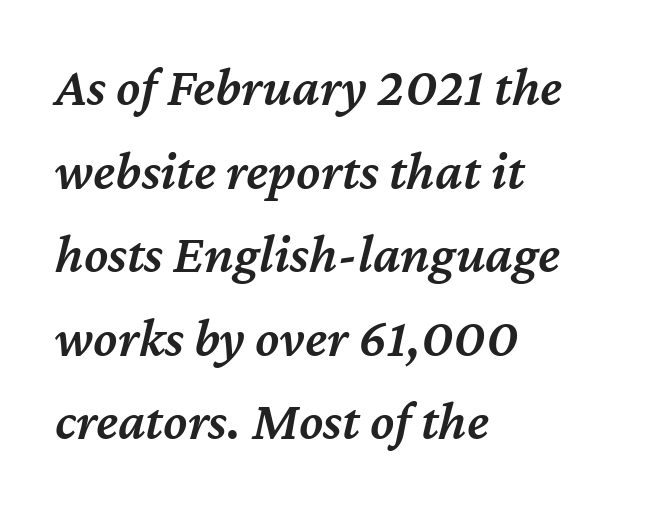
The image shows 55 px semibold type, italic (leaning right); set left-aligned, normal line spacing (1.52x), normal letter spacing, not underlined; medium stroke contrast and a medium x-height.
